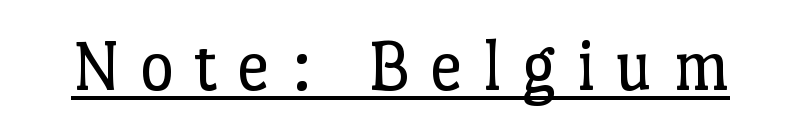
Q: Is the text bold? A: No.
Q: Is the text italic (slanted)? A: No, it is upright.
Q: Is the typeface a serif or a sans-serif typeface? A: Serif.
Q: Is the text underlined? A: Yes.
Q: Is the spacing between letters normal or unusually wide? A: Unusually wide.
Q: Width (condensed, normal, or wide)? A: Normal.
Q: Stroke contrast? A: Low.
Q: x-height? A: Medium.
Q: Monospaced? A: No.
